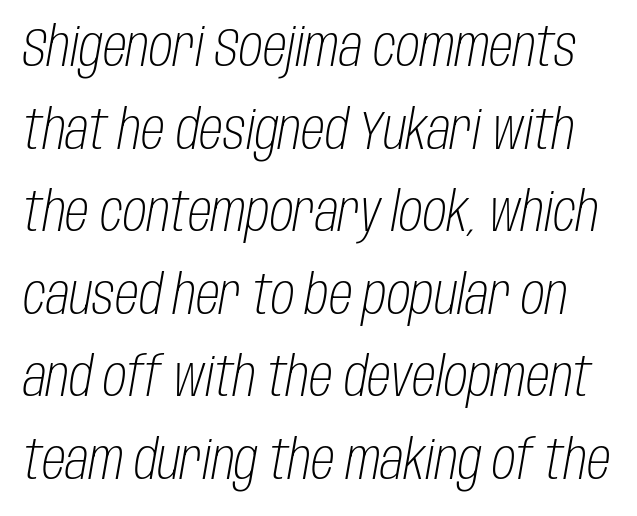
The image shows 54 px light, condensed type, italic (leaning right); set normal line spacing (1.53x), normal letter spacing, not underlined; low stroke contrast and a large x-height.
